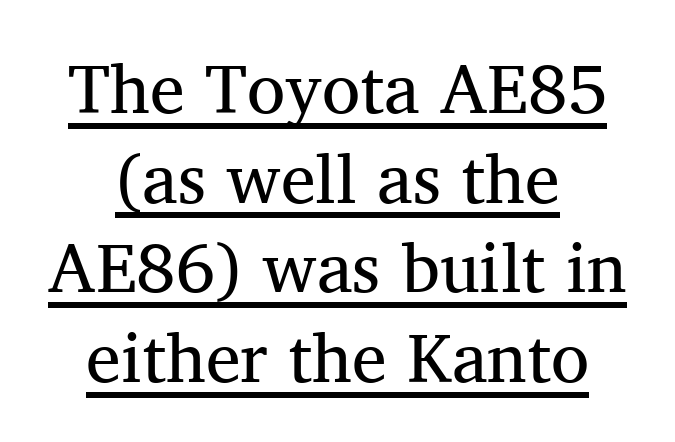
Q: Is the text bold? A: No.
Q: Is the text italic (slanted)? A: No, it is upright.
Q: Is the typeface a serif or a sans-serif typeface? A: Serif.
Q: Is the text underlined? A: Yes.
Q: How is the paragraph aligned? A: Centered.
Q: Is the spacing between letters normal or unusually wide? A: Normal.
Q: Is the spacing between lines tight, normal or loose? A: Normal.
Q: Width (condensed, normal, or wide)? A: Normal.
Q: Stroke contrast? A: Medium.
Q: x-height? A: Medium.
Q: Monospaced? A: No.
